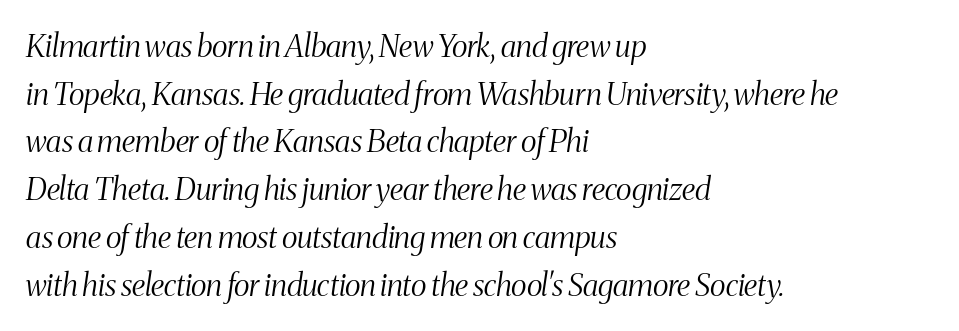
Nobody drew a line under any word here. The paragraph has a hard left edge and a soft right edge. The typeface chosen for these lines features serifs. The strokes carry an ordinary text weight at most. The line-height multiplier appears to be the usual default.
